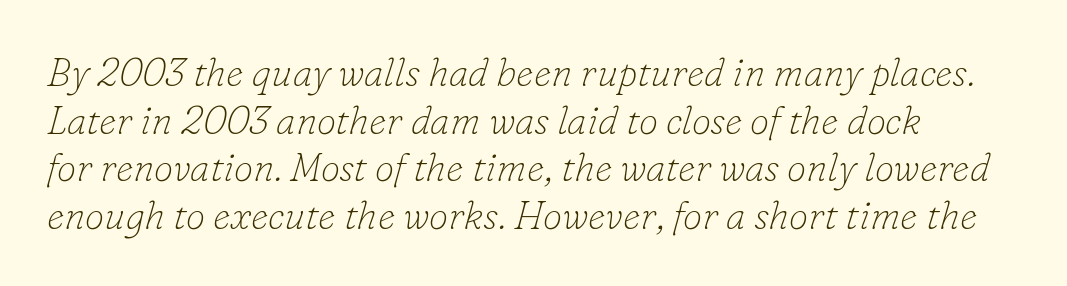
The image shows 39 px thin serif type, italic (leaning right); set left-aligned, line spacing 1.22x, normal letter spacing, not underlined; low stroke contrast and a small x-height.
